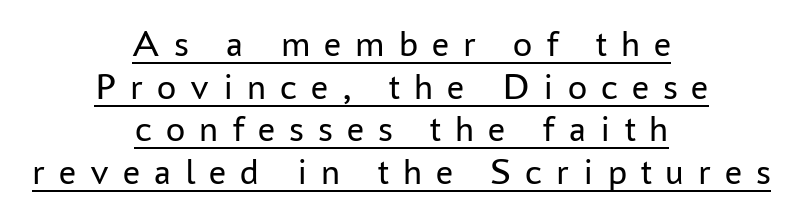
The image shows 38 px regular-weight sans-serif type, upright; set centered, tight line spacing (1.12x), unusually wide letter spacing (+0.37 em), underlined; low stroke contrast and a medium x-height.
